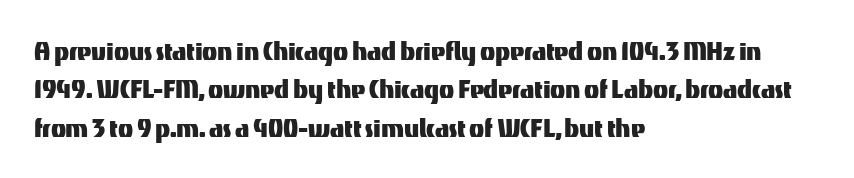
Designer's note — italics off, roman on. Spacing verdict: proportional, widths tailored to each character. Here the glyphs are tracked normally, forming tight word shapes. Unmarked baselines from the first word to the last.
